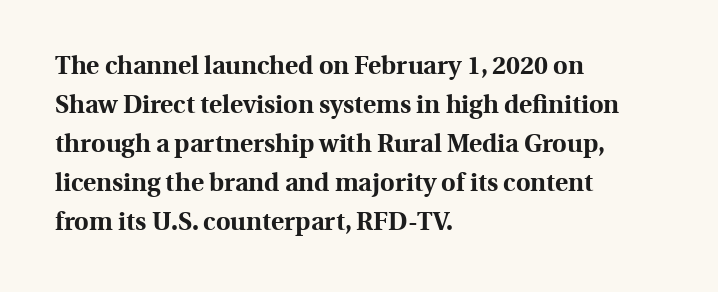
The image shows 25 px bold type, upright; set left-aligned, normal line spacing (1.56x), normal letter spacing, not underlined.
